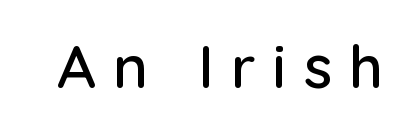
Q: Is the text italic (slanted)? A: No, it is upright.
Q: Is the typeface a serif or a sans-serif typeface? A: Sans-serif.
Q: Is the text underlined? A: No.
Q: Is the spacing between letters normal or unusually wide? A: Unusually wide.
Q: Width (condensed, normal, or wide)? A: Normal.
Q: Stroke contrast? A: Low.
Q: x-height? A: Medium.
Q: Monospaced? A: No.
